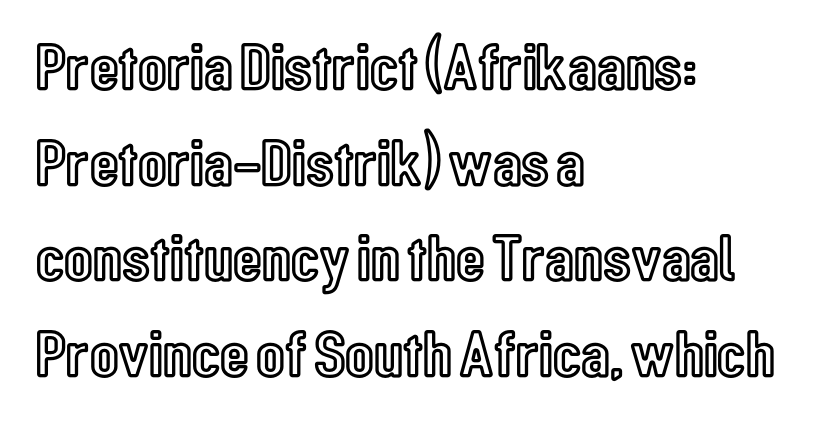
The image shows 66 px condensed type, upright; set left-aligned, normal line spacing (1.45x), normal letter spacing, not underlined; a medium x-height.
